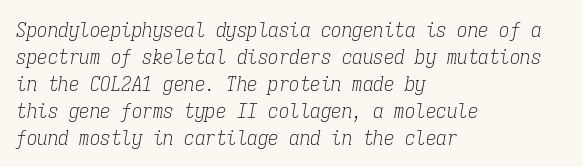
Q: Is the text bold? A: No.
Q: Is the text italic (slanted)? A: Yes, it leans right by about 9 degrees.
Q: Is the text underlined? A: No.
Q: How is the paragraph aligned? A: Left-aligned.
Q: Is the spacing between letters normal or unusually wide? A: Normal.
Q: Is the spacing between lines tight, normal or loose? A: Normal.
